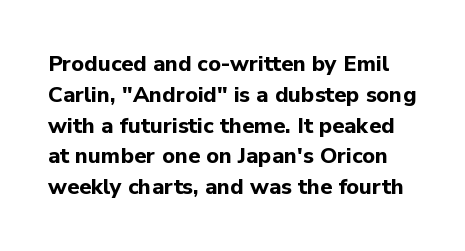
Quick note: not italic, upright. Bold? Absolutely — the strokes are thick and heavy. In terms of leading, this rendering sits right in the middle. The foot of each line stays bare and open. The tracking reads as untouched default to a designer's eye.
